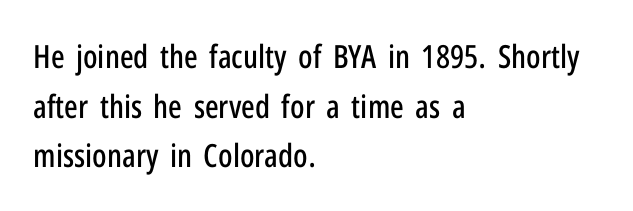
Q: Is the text italic (slanted)? A: No, it is upright.
Q: Is the typeface a serif or a sans-serif typeface? A: Sans-serif.
Q: Is the text underlined? A: No.
Q: How is the paragraph aligned? A: Left-aligned.
Q: Is the spacing between letters normal or unusually wide? A: Normal.
Q: Is the spacing between lines tight, normal or loose? A: Normal.
Q: Width (condensed, normal, or wide)? A: Condensed.
Q: Stroke contrast? A: Low.
Q: x-height? A: Medium.
Q: Monospaced? A: No.
